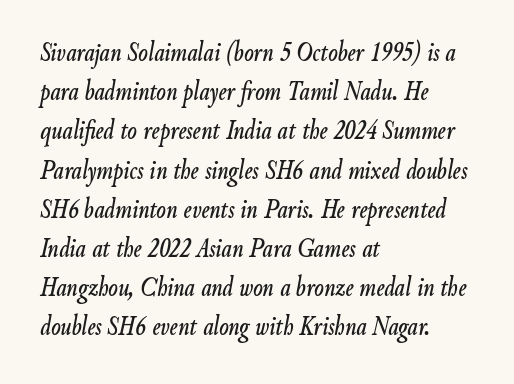
{"italic": "yes", "lean": "right", "slant_degrees": 9, "width": "condensed", "stroke_contrast": "low", "x_height": "small", "monospaced": "no", "underline": "no", "align": "left", "line_spacing": "normal", "line_spacing_ratio": 1.4, "letter_spacing": "normal", "letter_spacing_em": 0.0, "glyph_px": 28}
